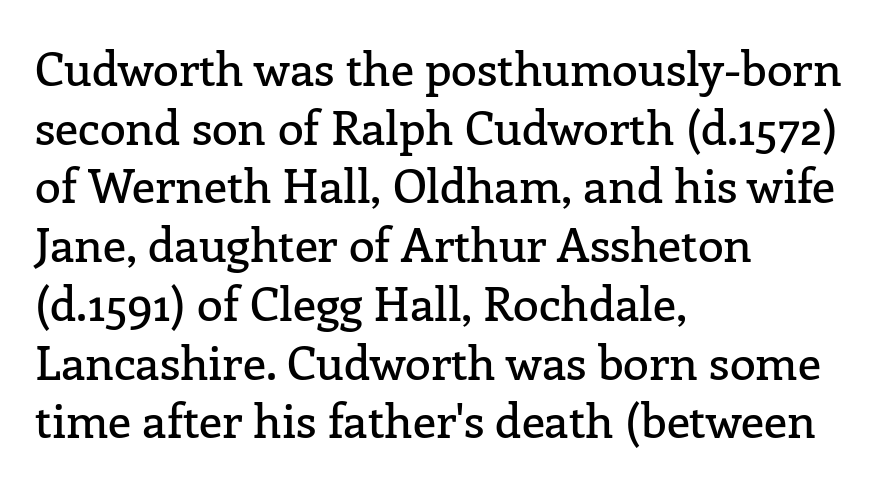
Classification — serif. Spacing verdict: proportional, widths tailored to each character. These lines keep a tight, regular rhythm from letter to letter. Descender tails drop into unmarked territory. Line beginnings align vertically; line endings do not. Successive baselines arrive at the customary interval.
